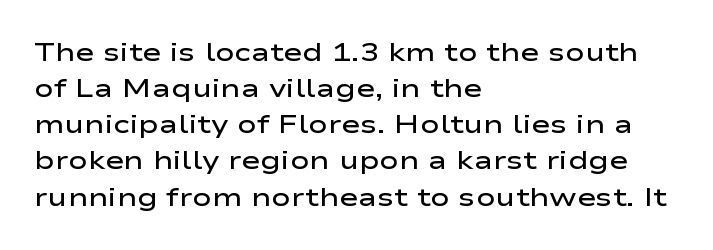
Designer's note — italics off, roman on. The sample has been set in demibold, a notch under bold. Anything drawn beneath the words? Only blank space. Does the copy run flush right? No — it runs flush left. The lines sit at an ordinary, default distance from one another.
